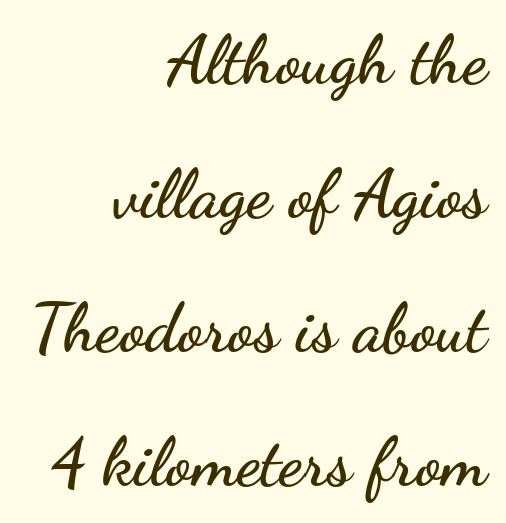
{"serif": "no", "width": "wide", "stroke_contrast": "low", "x_height": "small", "monospaced": "no", "underline": "no", "align": "right", "line_spacing": "loose", "line_spacing_ratio": 1.97, "letter_spacing": "normal", "letter_spacing_em": 0.0, "glyph_px": 68}
